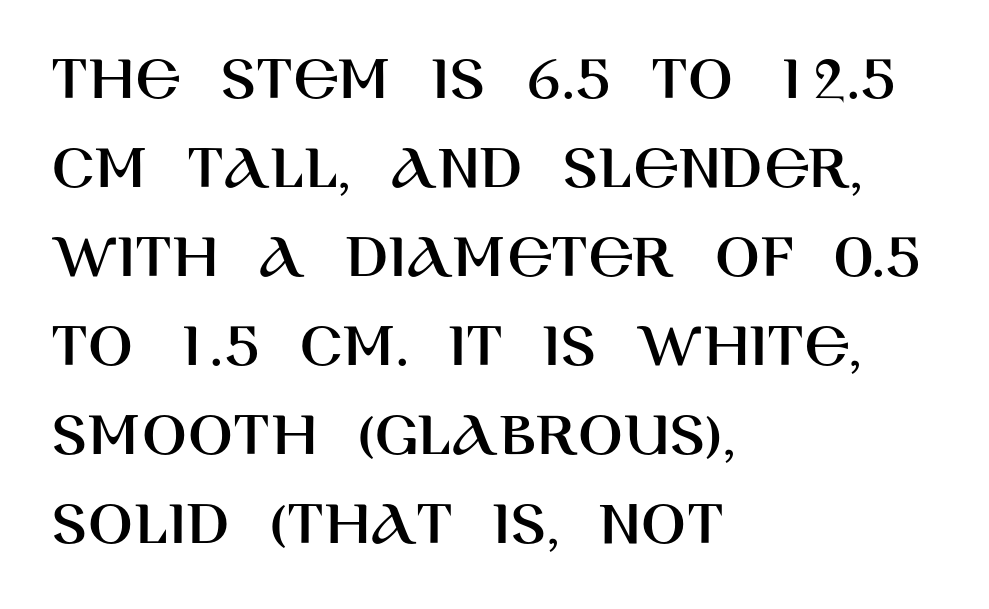
One glance says typical: line gaps are just what's usual. Here the designer chose a conventional face with non-uniform glyph widths. Left-aligned paragraph, ragged on the right. A typesetter would mark this as roman, not italic. The specimen omits any rule beneath the text block's lines.
